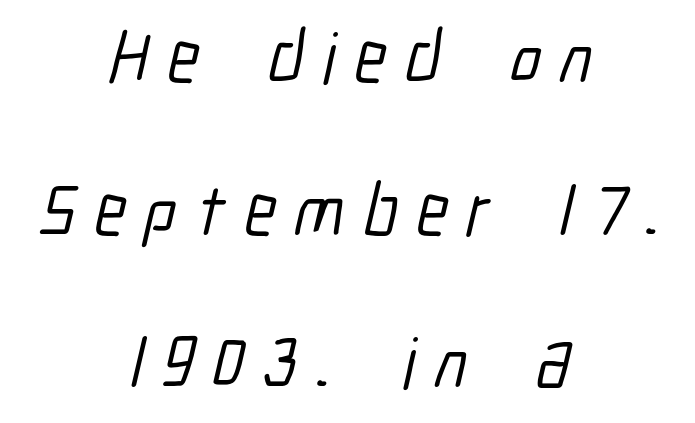
Q: Is the typeface a serif or a sans-serif typeface? A: Sans-serif.
Q: Is the text underlined? A: No.
Q: How is the paragraph aligned? A: Centered.
Q: Is the spacing between letters normal or unusually wide? A: Unusually wide.
Q: Is the spacing between lines tight, normal or loose? A: Loose.
Q: Width (condensed, normal, or wide)? A: Condensed.
Q: Stroke contrast? A: Low.
Q: x-height? A: Medium.
Q: Monospaced? A: No.
